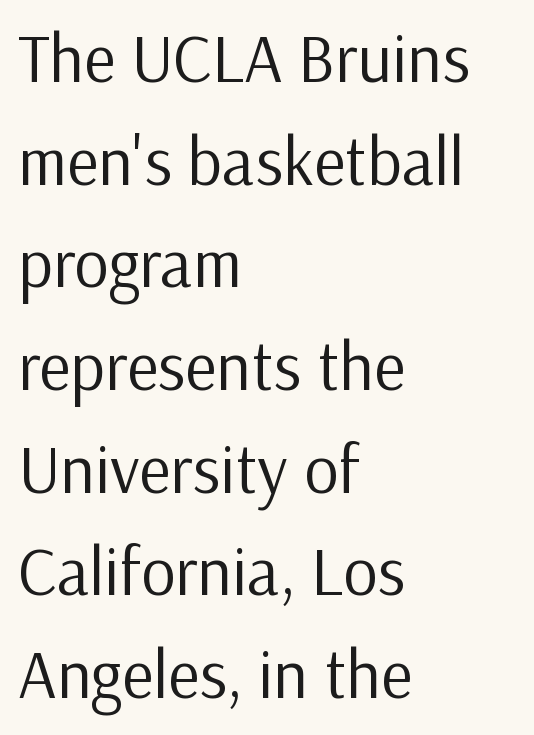
Q: Is the text bold? A: No.
Q: Is the text italic (slanted)? A: No, it is upright.
Q: Is the typeface a serif or a sans-serif typeface? A: Sans-serif.
Q: Is the text underlined? A: No.
Q: How is the paragraph aligned? A: Left-aligned.
Q: Is the spacing between letters normal or unusually wide? A: Normal.
Q: Is the spacing between lines tight, normal or loose? A: Normal.
Q: Width (condensed, normal, or wide)? A: Normal.
Q: Stroke contrast? A: Low.
Q: x-height? A: Medium.
Q: Monospaced? A: No.
